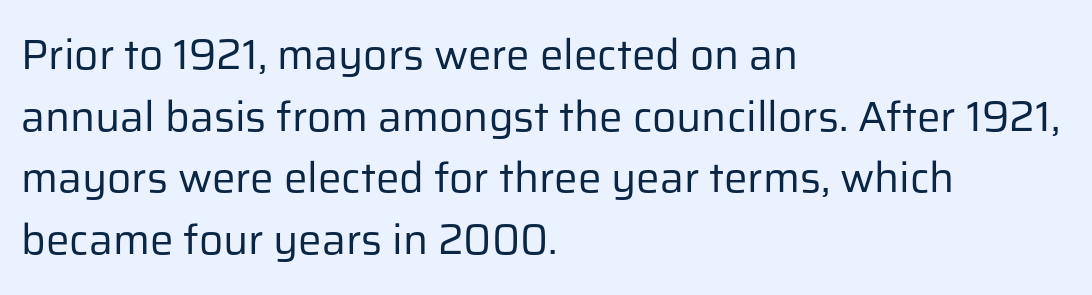
{"serif": "no", "italic": "no", "bold": "no", "weight": "regular", "width": "normal", "stroke_contrast": "low", "x_height": "medium", "monospaced": "no", "underline": "no", "align": "left", "line_spacing": "normal", "line_spacing_ratio": 1.47, "letter_spacing": "normal", "letter_spacing_em": 0.0, "glyph_px": 42}
